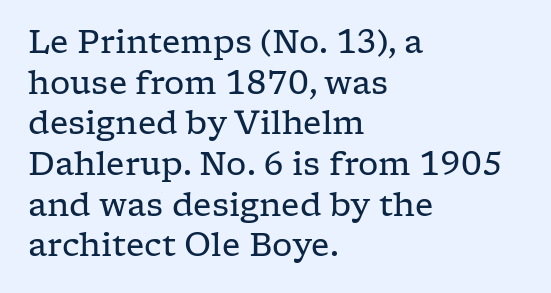
Q: Is the text bold? A: No.
Q: Is the text italic (slanted)? A: No, it is upright.
Q: Is the typeface a serif or a sans-serif typeface? A: Serif.
Q: Is the text underlined? A: No.
Q: How is the paragraph aligned? A: Left-aligned.
Q: Is the spacing between letters normal or unusually wide? A: Normal.
Q: Is the spacing between lines tight, normal or loose? A: Normal.
Q: Width (condensed, normal, or wide)? A: Wide.
Q: Stroke contrast? A: Low.
Q: x-height? A: Medium.
Q: Monospaced? A: No.
